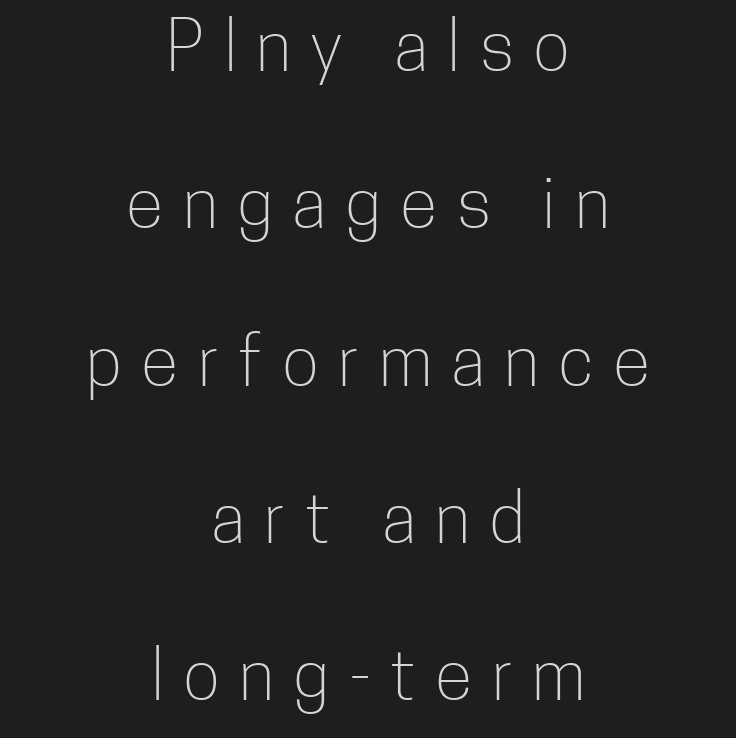
{"serif": "no", "italic": "no", "bold": "no", "weight": "light", "width": "condensed", "stroke_contrast": "low", "x_height": "medium", "monospaced": "no", "underline": "no", "align": "center", "line_spacing": "loose", "line_spacing_ratio": 2.28, "letter_spacing": "wide", "letter_spacing_em": 0.28, "glyph_px": 69}
